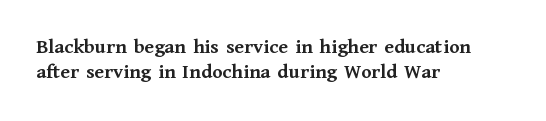
Q: Is the text bold? A: Yes.
Q: Is the text italic (slanted)? A: No, it is upright.
Q: Is the text underlined? A: No.
Q: How is the paragraph aligned? A: Left-aligned.
Q: Is the spacing between letters normal or unusually wide? A: Normal.
